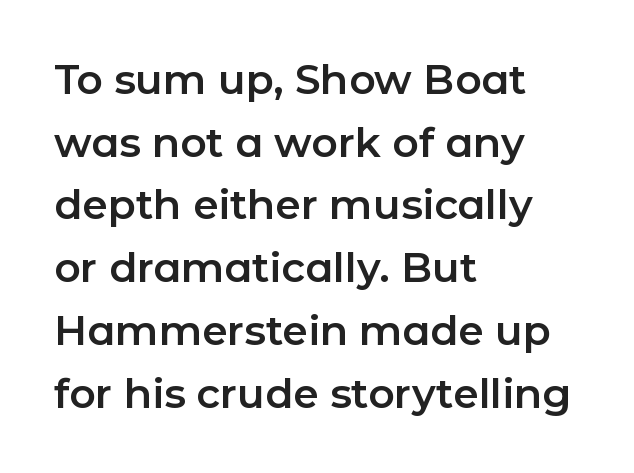
Q: Is the text italic (slanted)? A: No, it is upright.
Q: Is the typeface a serif or a sans-serif typeface? A: Sans-serif.
Q: Is the text underlined? A: No.
Q: How is the paragraph aligned? A: Left-aligned.
Q: Is the spacing between letters normal or unusually wide? A: Normal.
Q: Is the spacing between lines tight, normal or loose? A: Normal.
Q: Width (condensed, normal, or wide)? A: Normal.
Q: Stroke contrast? A: Low.
Q: x-height? A: Medium.
Q: Monospaced? A: No.
